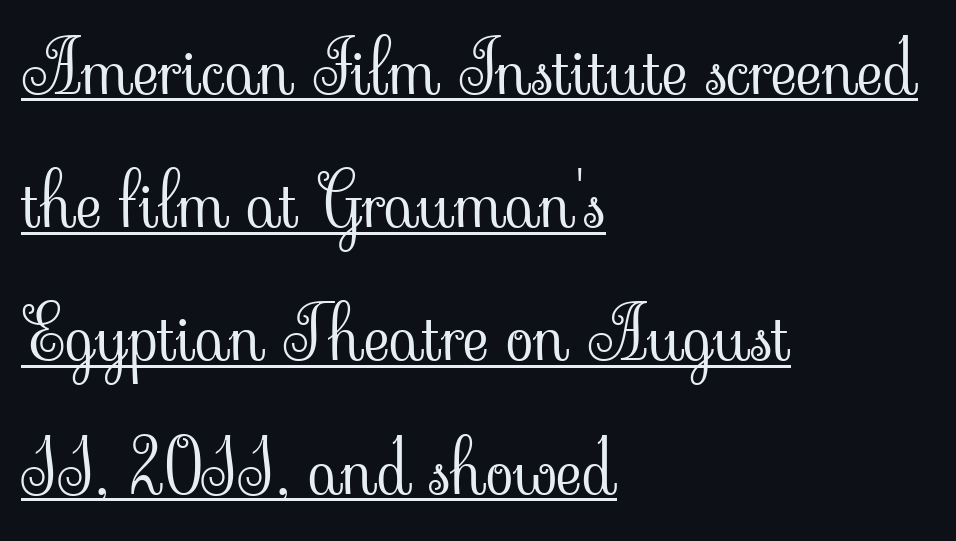
Visually the block forms a straight wall on the left and a jagged coastline on the right. Nothing unusual about the tracking: characters are spaced as the font intends. The lettering holds an erect, upright posture throughout. A typographer would call this underscored text.
